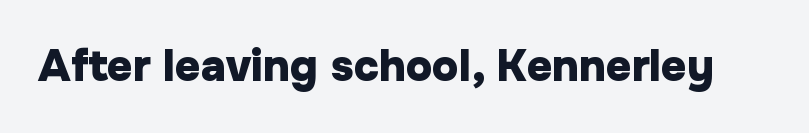
Q: Is the text bold? A: Yes.
Q: Is the text italic (slanted)? A: No, it is upright.
Q: Is the typeface a serif or a sans-serif typeface? A: Sans-serif.
Q: Is the text underlined? A: No.
Q: Is the spacing between letters normal or unusually wide? A: Normal.
Q: Width (condensed, normal, or wide)? A: Normal.
Q: Stroke contrast? A: Low.
Q: x-height? A: Medium.
Q: Monospaced? A: No.
